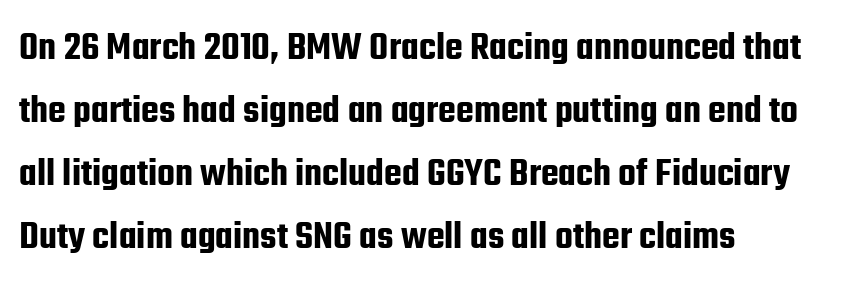
The image shows 41 px condensed sans-serif type, upright; set left-aligned, normal line spacing (1.54x), normal letter spacing, not underlined; low stroke contrast and a medium x-height.
